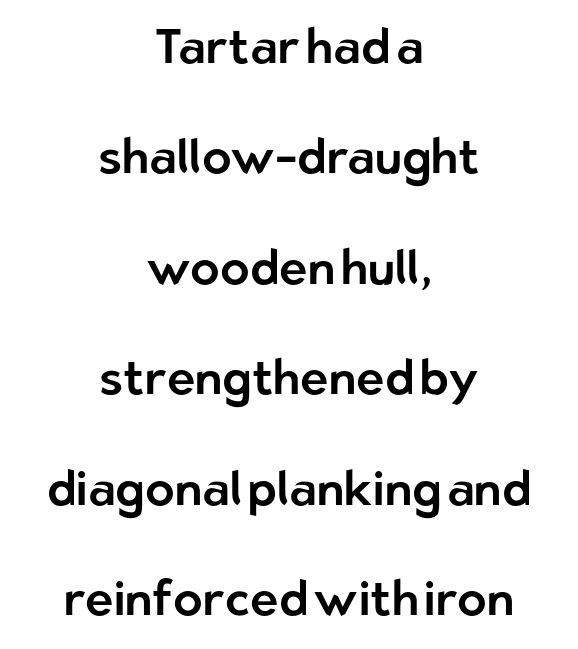
Layout note: lines centered. Posture: straight, roman, zero tilt. The passage shown has conventional tracking throughout. Examine the stroke ends and you'll find no serifs. Varying glyph widths throughout — classic text-font behaviour.
